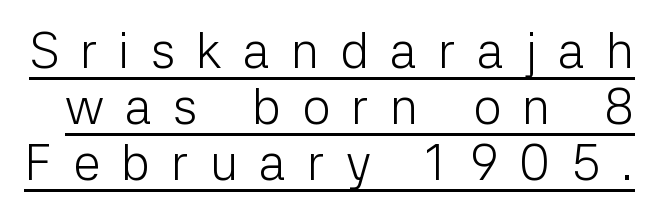
{"serif": "no", "italic": "no", "bold": "no", "weight": "light", "width": "normal", "stroke_contrast": "low", "x_height": "medium", "monospaced": "no", "underline": "yes", "line_spacing": "tight", "line_spacing_ratio": 1.12, "letter_spacing": "wide", "letter_spacing_em": 0.42, "glyph_px": 50}
